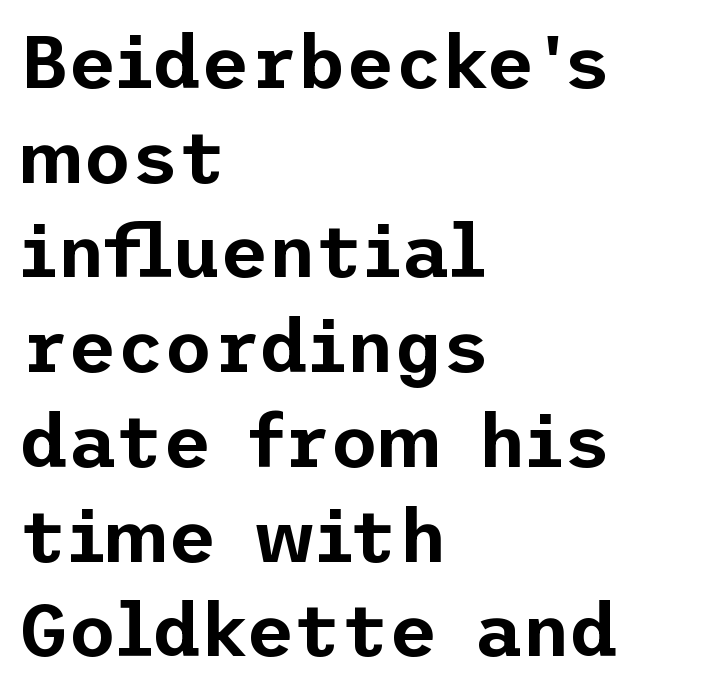
The glyphs in this specimen are sans serif. These lines keep a tight, regular rhythm from letter to letter. Horizontally, the lines are justified to the leading edge only. Notice how the stems are strictly vertical — no italics here. Nobody drew a line under any word here. These lines sit exactly where default settings would place them.
